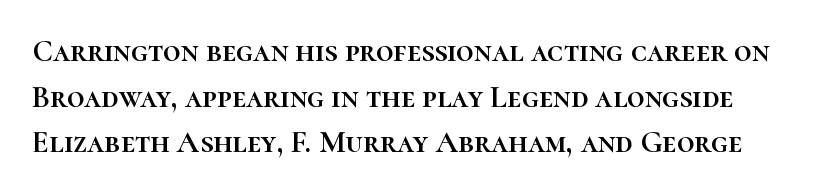
{"italic": "no", "width": "normal", "stroke_contrast": "high", "x_height": "medium", "monospaced": "no", "underline": "no", "line_spacing": "normal", "line_spacing_ratio": 1.47, "letter_spacing": "normal", "letter_spacing_em": 0.0, "glyph_px": 31}
